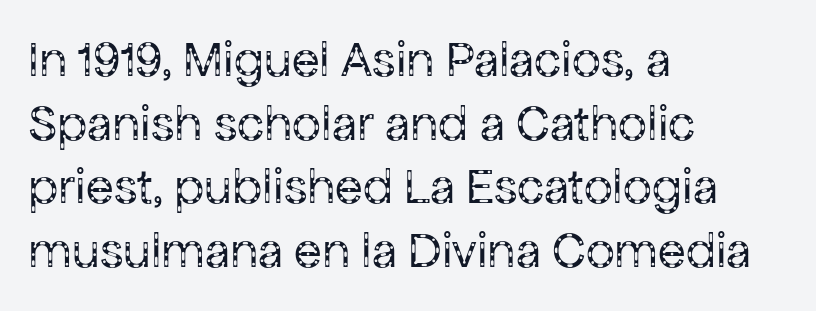
The image shows 51 px regular-weight sans-serif type, upright; set left-aligned, normal line spacing (1.25x), normal letter spacing, not underlined; low stroke contrast and a medium x-height.
